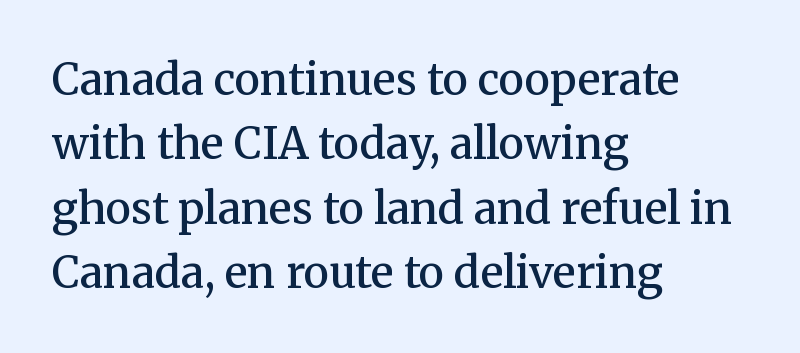
The image shows 43 px semibold serif type, upright; set left-aligned, normal line spacing (1.5x), normal letter spacing, not underlined; medium stroke contrast and a medium x-height.
